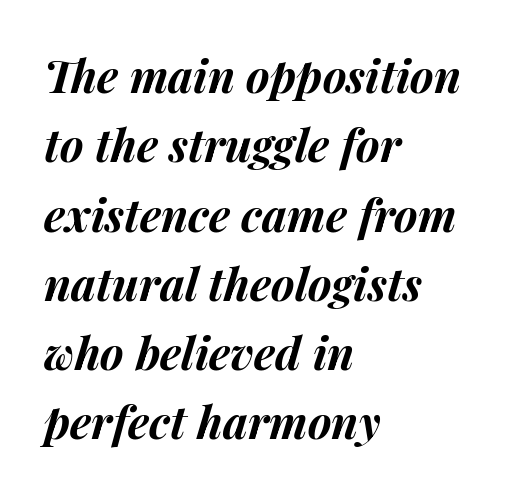
Q: Is the text bold? A: Yes.
Q: Is the text italic (slanted)? A: Yes, it leans right by about 14 degrees.
Q: Is the text underlined? A: No.
Q: How is the paragraph aligned? A: Left-aligned.
Q: Is the spacing between letters normal or unusually wide? A: Normal.
Q: Is the spacing between lines tight, normal or loose? A: Normal.
Q: Width (condensed, normal, or wide)? A: Normal.
Q: Stroke contrast? A: Medium.
Q: x-height? A: Medium.
Q: Monospaced? A: No.
